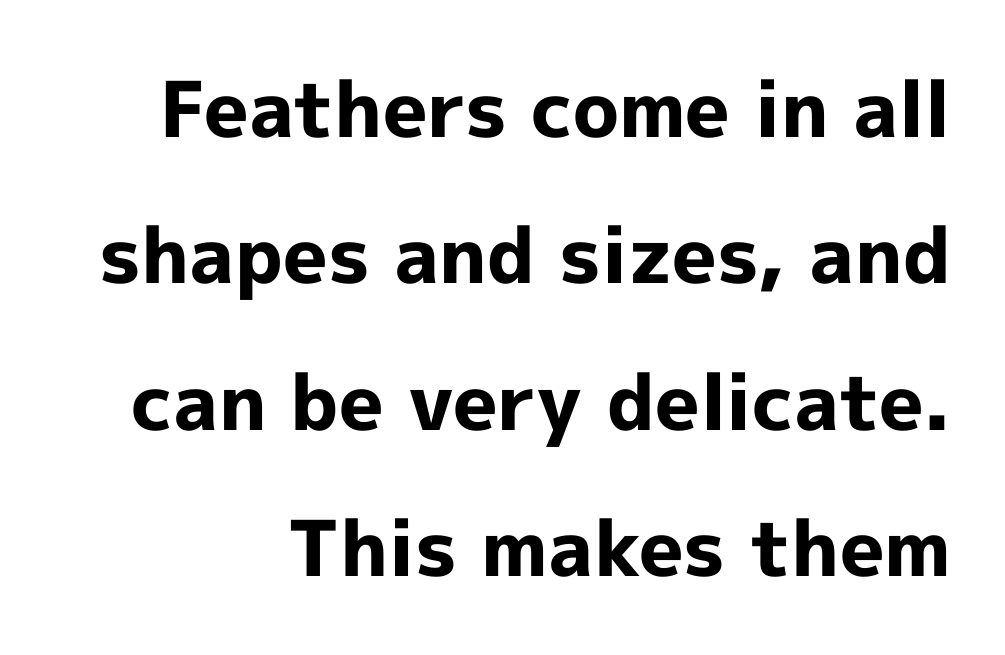
The image shows 77 px bold sans-serif type, upright; set loose line spacing (1.9x), normal letter spacing, not underlined; a medium x-height.
